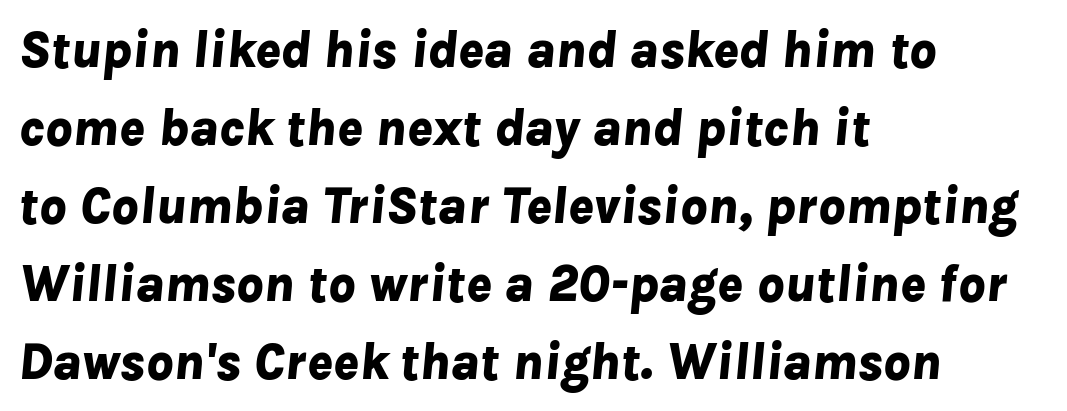
A typesetter would mark this as italic. Does the leading feel generous? No, just average. This sample uses plain, unmodified letter spacing. Thick stems and heavy bowls — unmistakably bold.
